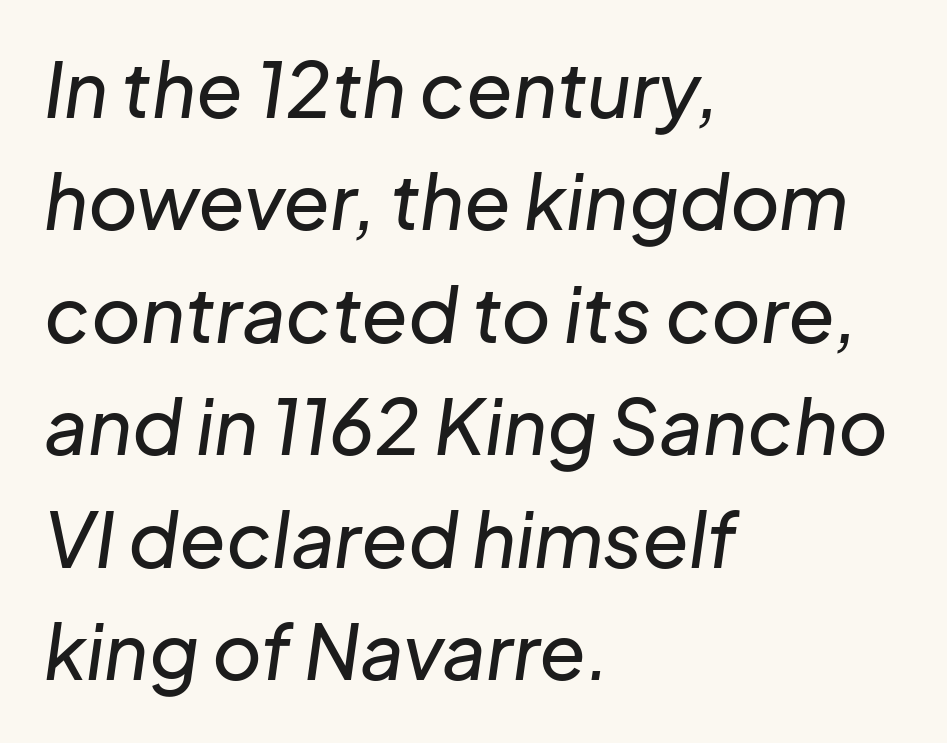
Any mark beneath the type? The region is blank. The rendering keeps characters at their native spacing. Proportional: the letters do not fall into vertical columns. When letters slant like this, we call the style italic.
